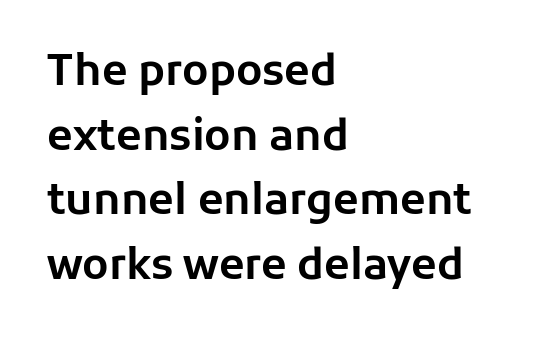
Q: Is the text italic (slanted)? A: No, it is upright.
Q: Is the typeface a serif or a sans-serif typeface? A: Sans-serif.
Q: Is the text underlined? A: No.
Q: How is the paragraph aligned? A: Left-aligned.
Q: Is the spacing between letters normal or unusually wide? A: Normal.
Q: Is the spacing between lines tight, normal or loose? A: Normal.
Q: Width (condensed, normal, or wide)? A: Normal.
Q: Stroke contrast? A: Low.
Q: x-height? A: Medium.
Q: Monospaced? A: No.
